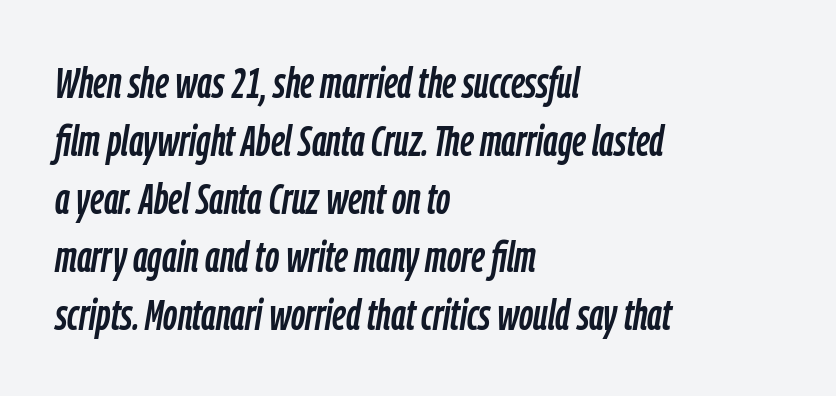
{"italic": "yes", "lean": "right", "slant_degrees": 9, "width": "condensed", "stroke_contrast": "low", "x_height": "medium", "monospaced": "no", "underline": "no", "align": "left", "line_spacing": "normal", "line_spacing_ratio": 1.32, "letter_spacing": "normal", "letter_spacing_em": 0.0, "glyph_px": 44}
